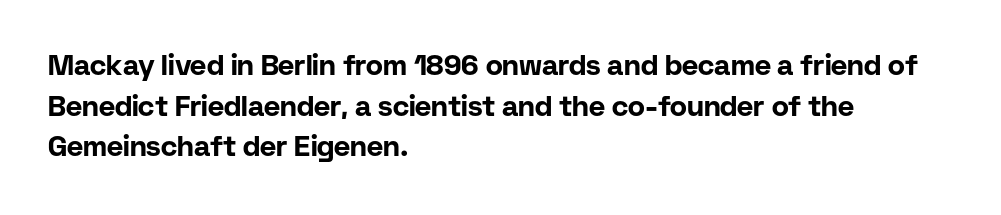
{"serif": "no", "italic": "no", "bold": "yes", "weight": "bold", "width": "normal", "stroke_contrast": "low", "x_height": "medium", "monospaced": "no", "underline": "no", "align": "left", "line_spacing": "normal", "line_spacing_ratio": 1.45, "letter_spacing": "normal", "letter_spacing_em": 0.0, "glyph_px": 28}
